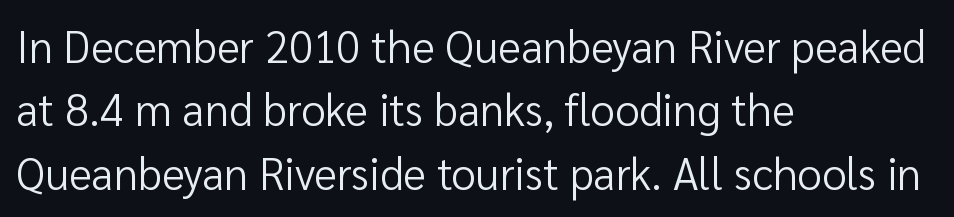
Does extra space separate the letters? No, they use regular spacing. This sample keeps an unexceptional amount of space between lines. The face used here is proportionally spaced, like ordinary book or web type. Short and long lines alike share a common starting point at left. Every character sits straight up, as roman type does. Each stroke keeps to a modest, everyday thickness or less.
